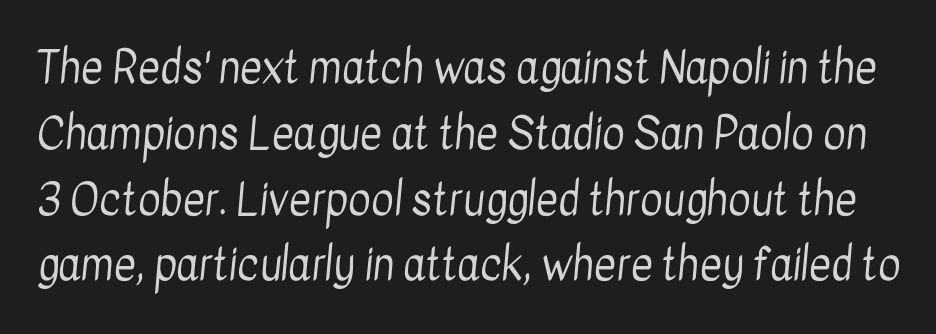
The image shows 43 px regular-weight, condensed sans-serif type; set normal line spacing (1.53x), normal letter spacing, not underlined; low stroke contrast and a medium x-height.
